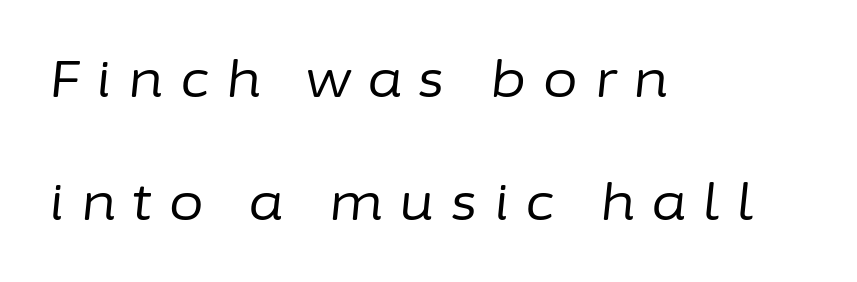
Q: Is the text bold? A: No.
Q: Is the text italic (slanted)? A: Yes, it leans right by about 6 degrees.
Q: Is the text underlined? A: No.
Q: How is the paragraph aligned? A: Left-aligned.
Q: Is the spacing between letters normal or unusually wide? A: Unusually wide.
Q: Is the spacing between lines tight, normal or loose? A: Loose.
Q: Width (condensed, normal, or wide)? A: Normal.
Q: Stroke contrast? A: Low.
Q: x-height? A: Medium.
Q: Monospaced? A: No.
